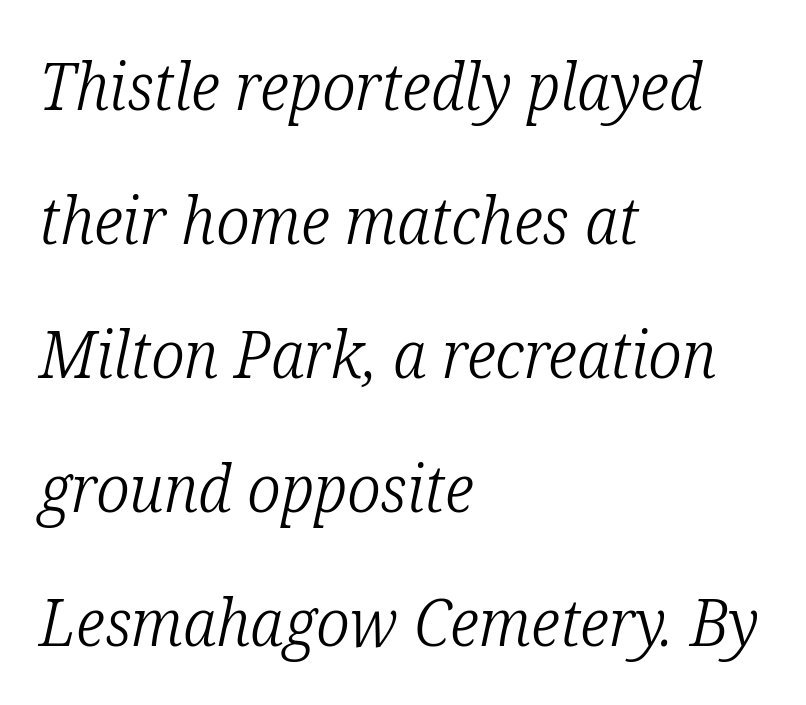
Q: Is the text bold? A: No.
Q: Is the text italic (slanted)? A: Yes, it leans right by about 12 degrees.
Q: Is the typeface a serif or a sans-serif typeface? A: Serif.
Q: Is the text underlined? A: No.
Q: How is the paragraph aligned? A: Left-aligned.
Q: Is the spacing between letters normal or unusually wide? A: Normal.
Q: Is the spacing between lines tight, normal or loose? A: Loose.
Q: Width (condensed, normal, or wide)? A: Condensed.
Q: Stroke contrast? A: Low.
Q: x-height? A: Medium.
Q: Monospaced? A: No.
